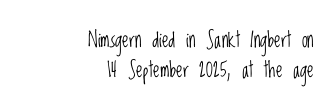
This sample uses an upright cut, with every glyph sitting square on the baseline. Vertically, the passage feels balanced, rows spaced as you'd expect. Nothing heavy about these letters — not bold at all. The area under the type is left untouched. The type is set solid horizontally, with unmodified tracking.
